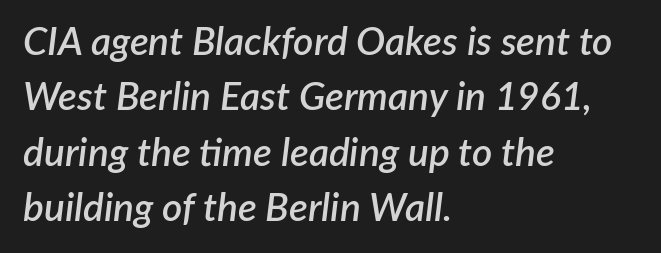
Q: Is the text bold? A: Semi-bold.
Q: Is the text italic (slanted)? A: Yes, it leans right by about 7 degrees.
Q: Is the text underlined? A: No.
Q: How is the paragraph aligned? A: Left-aligned.
Q: Is the spacing between letters normal or unusually wide? A: Normal.
Q: Is the spacing between lines tight, normal or loose? A: Normal.
Q: Width (condensed, normal, or wide)? A: Normal.
Q: Stroke contrast? A: Low.
Q: x-height? A: Medium.
Q: Monospaced? A: No.
